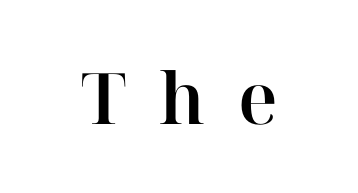
{"serif": "yes", "italic": "no", "width": "normal", "stroke_contrast": "high", "x_height": "medium", "monospaced": "no", "underline": "no", "letter_spacing": "wide", "letter_spacing_em": 0.46, "glyph_px": 71}
